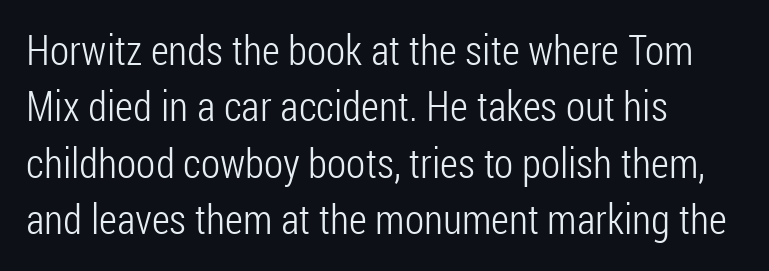
The image shows 42 px light, condensed sans-serif type, upright; set left-aligned, normal line spacing (1.34x), normal letter spacing, not underlined; low stroke contrast and a medium x-height.
